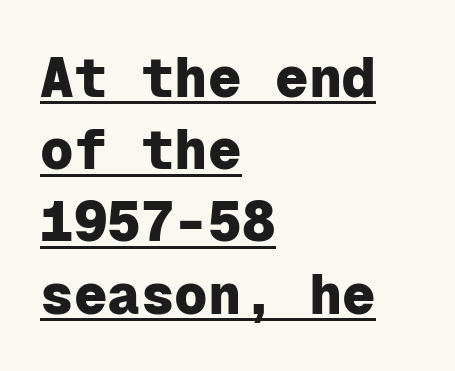
{"serif": "no", "italic": "no", "bold": "yes", "weight": "heavy", "width": "normal", "stroke_contrast": "low", "x_height": "medium", "monospaced": "yes", "underline": "yes", "align": "left", "line_spacing": "normal", "line_spacing_ratio": 1.29, "letter_spacing": "normal", "letter_spacing_em": 0.0, "glyph_px": 56}
